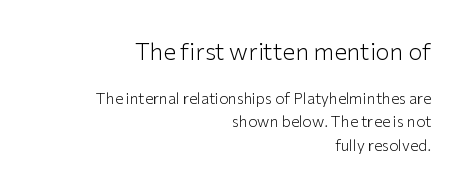
Observe the ordinary spacing: letters are neighbours, not strangers. Here the first block reads like a headline and the second like body copy. The typesetting does not lean heavy: it is not bold. Notice how the passage keeps a crisp vertical edge on the right only.
